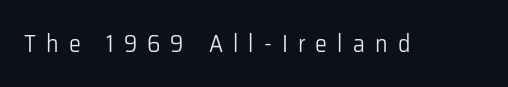
Q: Is the text bold? A: No.
Q: Is the text italic (slanted)? A: No, it is upright.
Q: Is the text underlined? A: No.
Q: Is the spacing between letters normal or unusually wide? A: Unusually wide.
